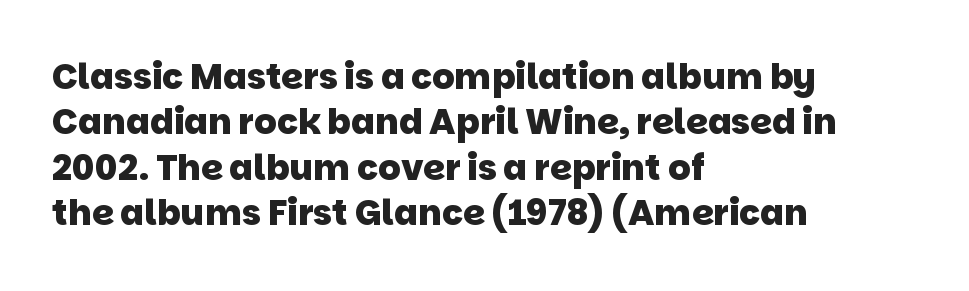
The image shows 35 px heavy sans-serif type; set left-aligned, normal line spacing (1.3x), normal letter spacing, not underlined; low stroke contrast and a large x-height.
